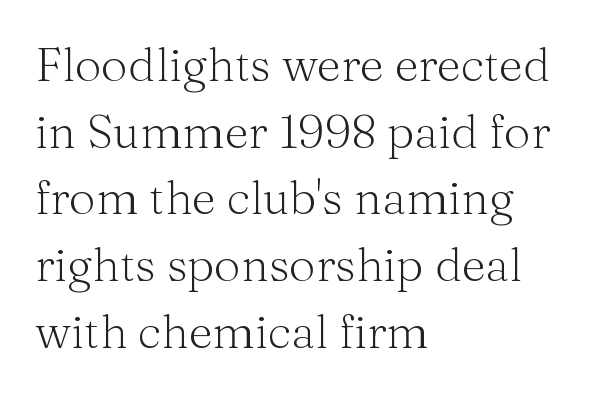
{"serif": "yes", "italic": "no", "bold": "no", "weight": "light", "width": "normal", "stroke_contrast": "medium", "x_height": "medium", "monospaced": "no", "underline": "no", "align": "left", "line_spacing": "normal", "line_spacing_ratio": 1.42, "letter_spacing": "normal", "letter_spacing_em": 0.0, "glyph_px": 47}
